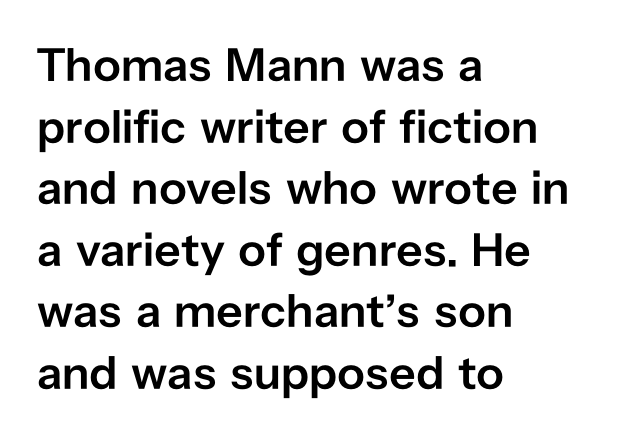
The image shows 47 px semibold sans-serif type, upright; set left-aligned, normal line spacing (1.31x), normal letter spacing, not underlined; low stroke contrast and a medium x-height.
